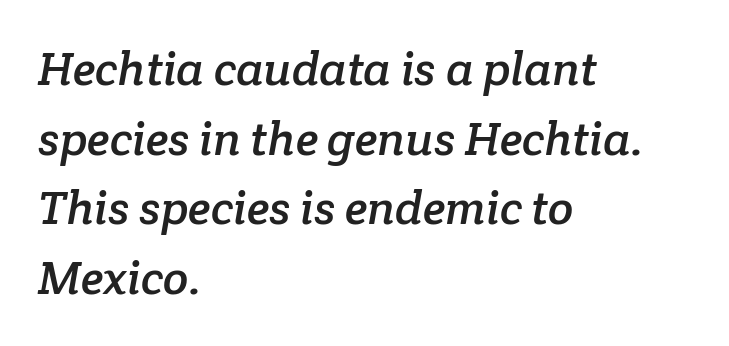
{"serif": "yes", "width": "normal", "stroke_contrast": "low", "x_height": "medium", "monospaced": "no", "underline": "no", "align": "left", "line_spacing": "normal", "line_spacing_ratio": 1.48, "letter_spacing": "normal", "letter_spacing_em": 0.0, "glyph_px": 47}
